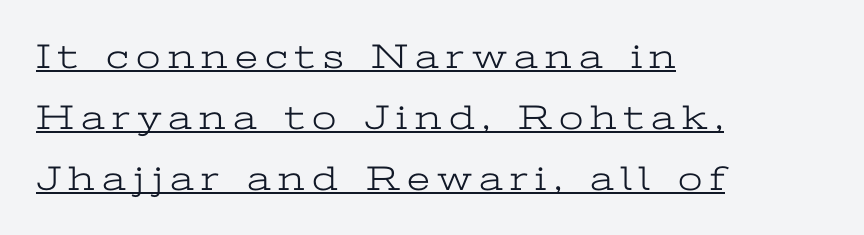
{"serif": "yes", "italic": "no", "bold": "no", "weight": "light", "width": "wide", "stroke_contrast": "low", "x_height": "medium", "monospaced": "no", "underline": "yes", "align": "left", "line_spacing_ratio": 1.74, "letter_spacing": "wide", "letter_spacing_em": 0.21, "glyph_px": 35}
